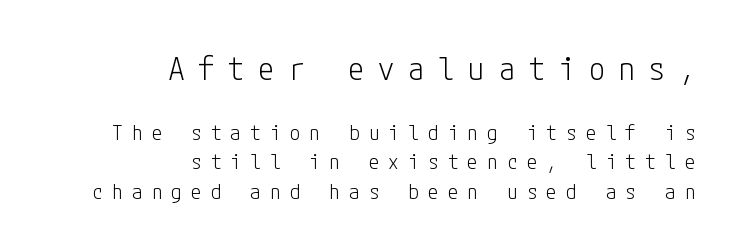
Q: Is the text bold? A: No.
Q: Is the text italic (slanted)? A: No, it is upright.
Q: Is the typeface a serif or a sans-serif typeface? A: Sans-serif.
Q: Is the text underlined? A: No.
Q: How is the paragraph aligned? A: Right-aligned.
Q: Is the spacing between letters normal or unusually wide? A: Unusually wide.
Q: Is the spacing between lines tight, normal or loose? A: Normal.
Q: Which block of text is set in a larger size, the first (top) or the second (bottom)? A: The first (top) one.
Q: Width (condensed, normal, or wide)? A: Condensed.
Q: Stroke contrast? A: Low.
Q: x-height? A: Medium.
